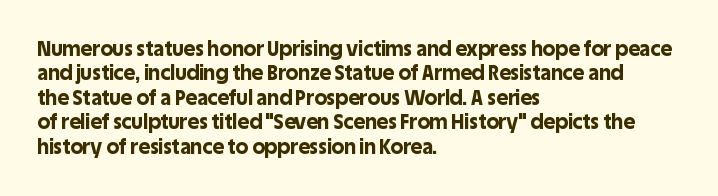
{"italic": "no", "bold": "yes", "underline": "no", "align": "left", "line_spacing_ratio": 1.22, "letter_spacing": "normal", "letter_spacing_em": 0.0, "glyph_px": 20}
